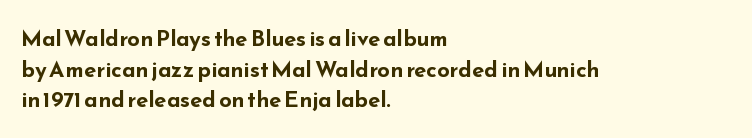
If you drew a line through each stem, it would be perfectly vertical. A normal amount of white space separates one row of letters from the next. Unmarked baselines from the first word to the last. Pretty heavy lettering here — definitely bold. The paragraph has a hard left edge and a soft right edge. These lines keep a tight, regular rhythm from letter to letter.
